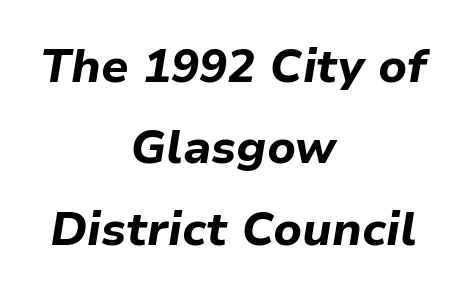
The font is running at its bold setting. The space directly below the letters is spotless. The letters are slanted; this is an italic face. The face used here is rendered with its standard letterfit. Horizontally, the lines are justified to the midpoint only. The passage shown is typed in a proportional face where columns would drift.
